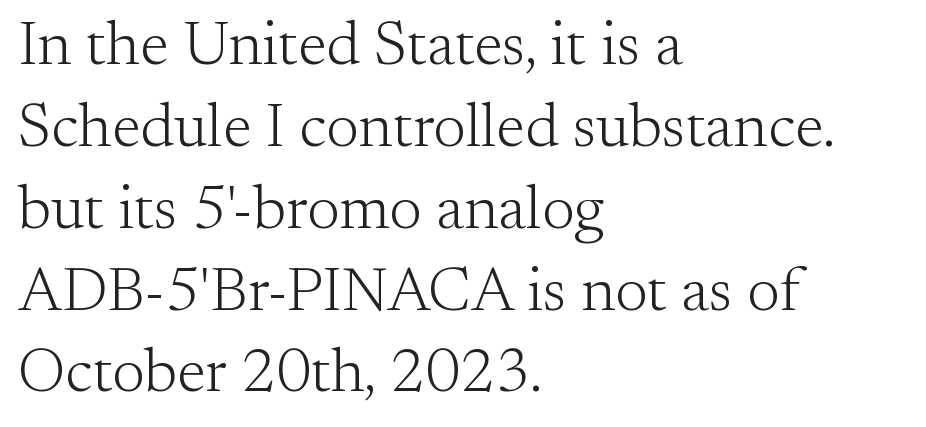
The glyphs are unaccompanied by any horizontal stroke below them. The typesetting does not lean heavy: it is not bold. Does the type have serifs? Yes, each stem ends in a small foot. A roman cut, with each character standing at attention.
